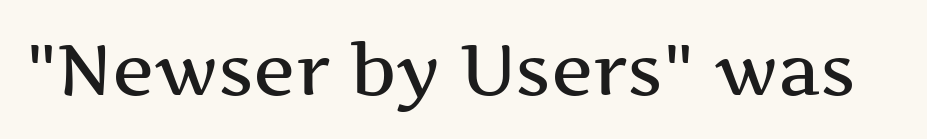
{"serif": "yes", "italic": "no", "width": "wide", "stroke_contrast": "medium", "x_height": "medium", "monospaced": "no", "underline": "no", "letter_spacing": "normal", "letter_spacing_em": 0.0, "glyph_px": 71}
